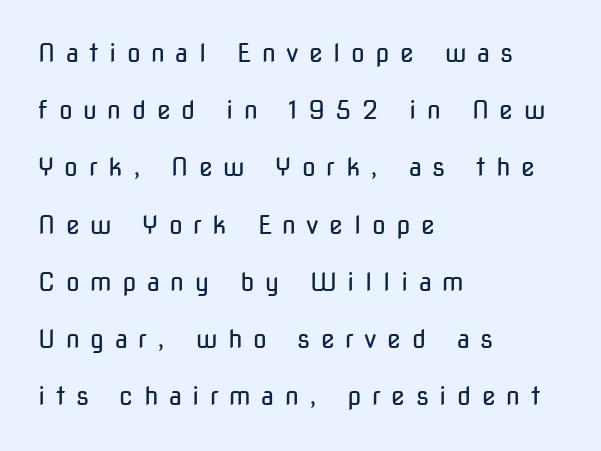
The image shows 25 px text type, upright; set left-aligned, loose line spacing (2.29x), unusually wide letter spacing (+0.42 em), not underlined.
